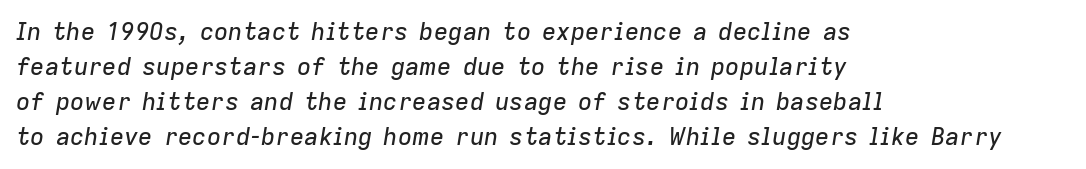
Q: Is the text italic (slanted)? A: Yes, it leans right by about 9 degrees.
Q: Is the text underlined? A: No.
Q: How is the paragraph aligned? A: Left-aligned.
Q: Is the spacing between letters normal or unusually wide? A: Normal.
Q: Is the spacing between lines tight, normal or loose? A: Normal.
